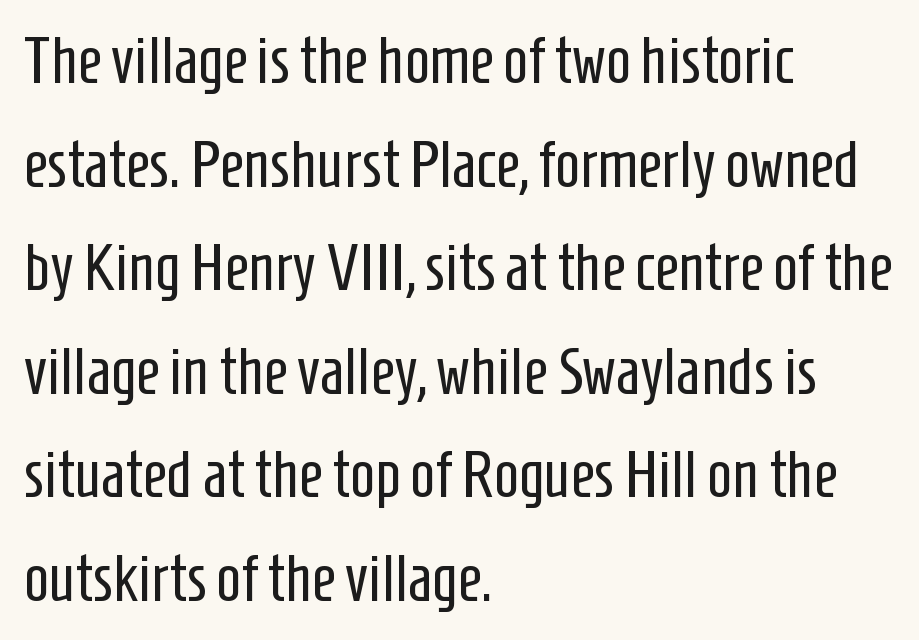
Q: Is the text bold? A: No.
Q: Is the text italic (slanted)? A: No, it is upright.
Q: Is the typeface a serif or a sans-serif typeface? A: Sans-serif.
Q: Is the text underlined? A: No.
Q: How is the paragraph aligned? A: Left-aligned.
Q: Is the spacing between letters normal or unusually wide? A: Normal.
Q: Is the spacing between lines tight, normal or loose? A: Normal.
Q: Width (condensed, normal, or wide)? A: Condensed.
Q: Stroke contrast? A: Low.
Q: x-height? A: Medium.
Q: Monospaced? A: No.
